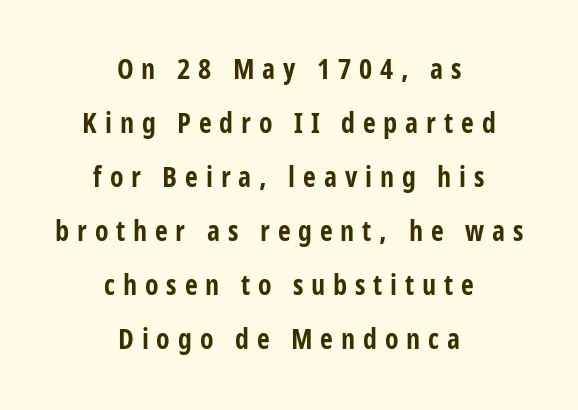
Q: Is the text bold? A: Yes.
Q: Is the text italic (slanted)? A: No, it is upright.
Q: Is the typeface a serif or a sans-serif typeface? A: Sans-serif.
Q: Is the text underlined? A: No.
Q: How is the paragraph aligned? A: Centered.
Q: Is the spacing between letters normal or unusually wide? A: Unusually wide.
Q: Is the spacing between lines tight, normal or loose? A: Loose.
Q: Width (condensed, normal, or wide)? A: Condensed.
Q: Stroke contrast? A: Low.
Q: x-height? A: Medium.
Q: Monospaced? A: No.
